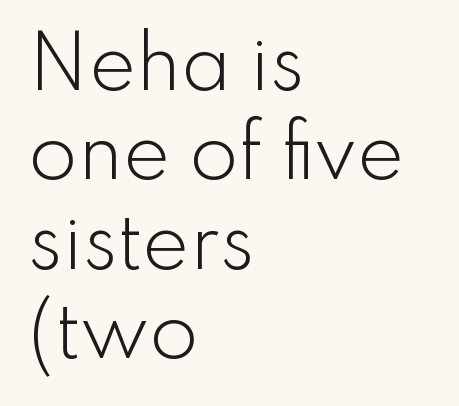
Left-aligned paragraph, ragged on the right. Think standard paragraph weight, or any step lighter than that. You can tell from the bare stems that sans-serif type was used. Just letters on the line, the space beneath them empty. This sample uses an upright cut, with every glyph sitting square on the baseline. Spacing verdict: proportional, widths tailored to each character.
